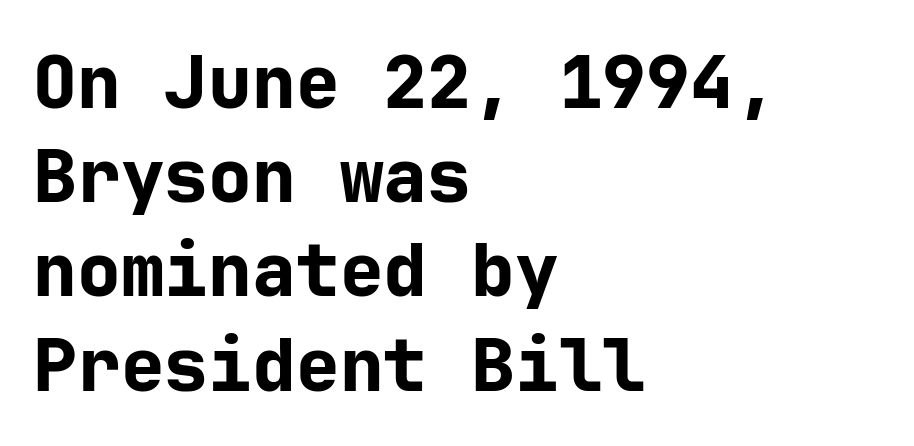
The image shows 73 px bold sans-serif type, upright; set left-aligned, normal line spacing (1.29x), normal letter spacing, not underlined; low stroke contrast and a medium x-height.
